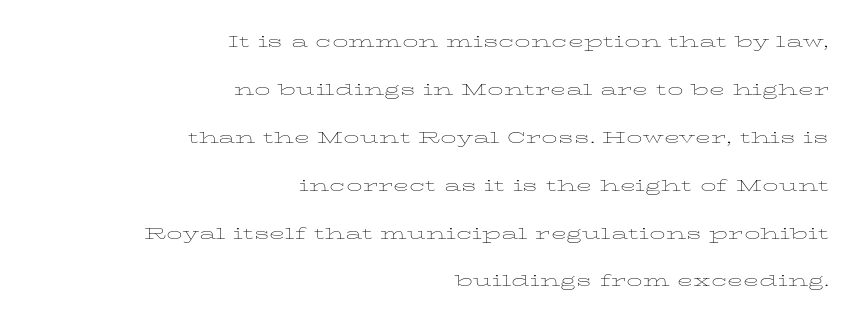
Rule under the text: the space is simply empty. Compared with typical paragraphs, the rows here are farther apart. One-word summary of the alignment: right. The typography opts for an upright posture over an oblique one.
